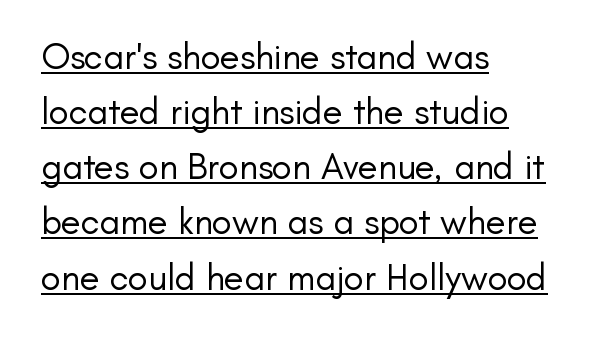
{"serif": "no", "italic": "no", "bold": "no", "weight": "regular", "width": "normal", "stroke_contrast": "low", "x_height": "small", "monospaced": "no", "underline": "yes", "align": "left", "line_spacing": "normal", "line_spacing_ratio": 1.49, "letter_spacing": "normal", "letter_spacing_em": 0.0, "glyph_px": 37}
